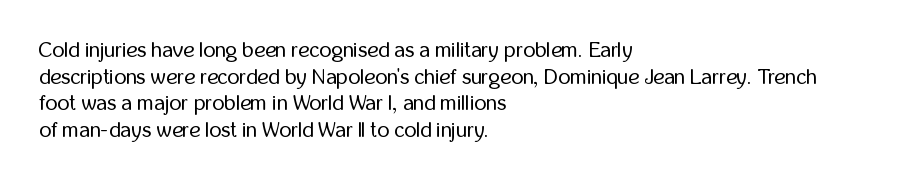
Summary of weight: not heavy and not bold. The vertical gap from one line to the next is medium. The type is set solid horizontally, with unmodified tracking. No italicization has been applied; the sample stays upright. The paragraph shown leans on its left margin. The gap between lines stays unmarked.
